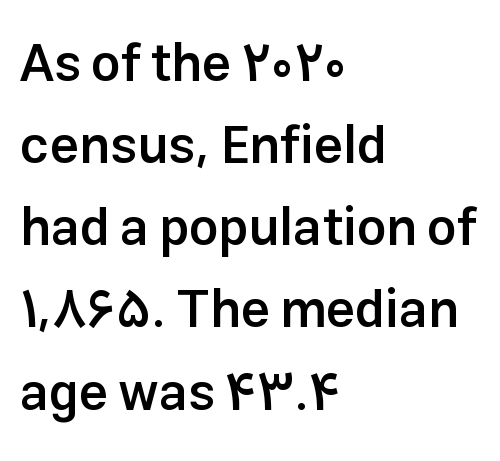
The gaps between neighbouring characters are ordinary and unremarkable. Grotesque or geometric, the face here clearly has no serifs. Compared with an ordinary text face, these strokes are moderately heavier — a semibold. Every character sits straight up, as roman type does. Looks like regular typesetting: each glyph gets only the width it needs.
